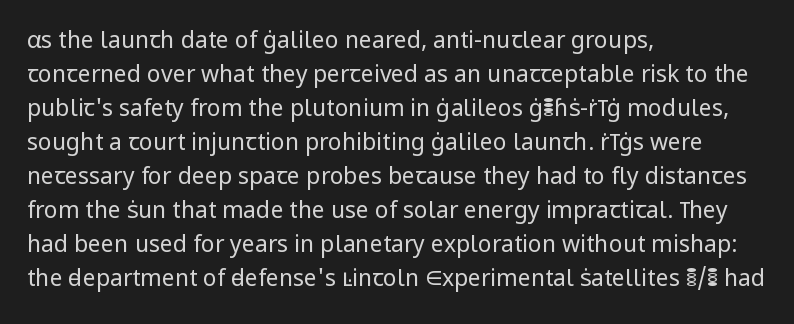
The type sits square on the baseline with zero lean. Stem width sits at or under what a default text font uses. Horizontally, the lines are justified to the leading edge only. This sample keeps an unexceptional amount of space between lines. The space beneath each line is pristine and unruled. There is no visible air inserted between adjacent glyphs.
